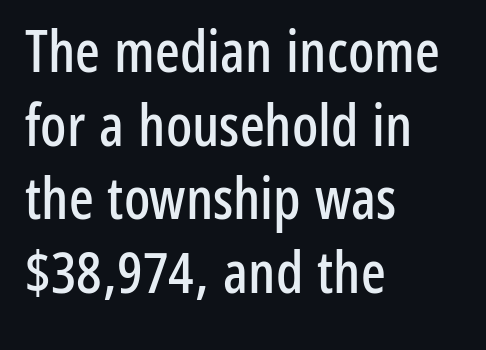
The image shows 58 px condensed sans-serif type, upright; set left-aligned, normal line spacing (1.27x), normal letter spacing, not underlined; low stroke contrast and a medium x-height.
